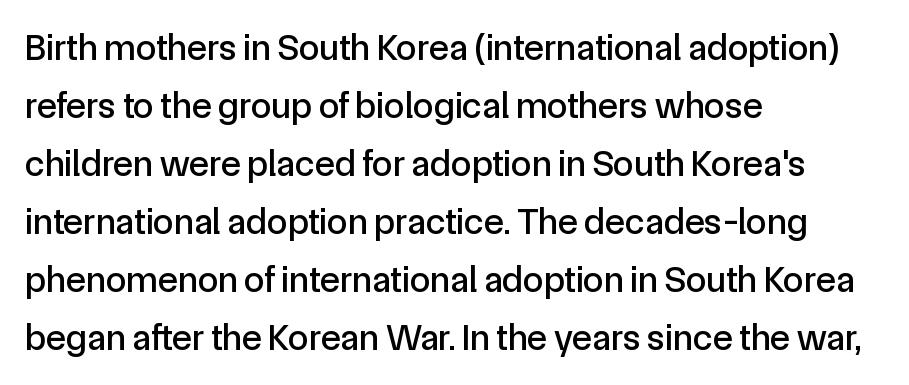
{"serif": "no", "italic": "no", "width": "normal", "x_height": "medium", "monospaced": "no", "underline": "no", "align": "left", "line_spacing": "normal", "line_spacing_ratio": 1.57, "letter_spacing": "normal", "letter_spacing_em": 0.0, "glyph_px": 37}
